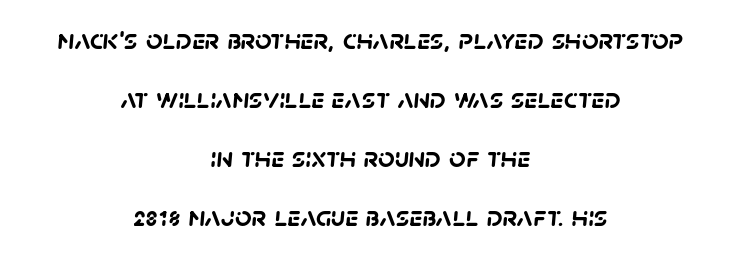
Q: Is the text bold? A: Yes.
Q: Is the typeface a serif or a sans-serif typeface? A: Sans-serif.
Q: Is the text underlined? A: No.
Q: How is the paragraph aligned? A: Centered.
Q: Is the spacing between letters normal or unusually wide? A: Normal.
Q: Is the spacing between lines tight, normal or loose? A: Loose.
Q: Width (condensed, normal, or wide)? A: Normal.
Q: Stroke contrast? A: Low.
Q: x-height? A: Large.
Q: Monospaced? A: No.
